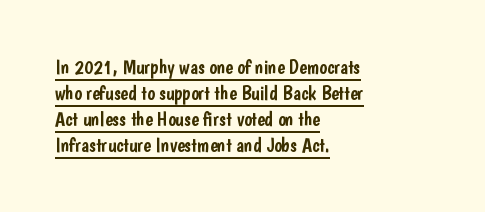
The image shows 20 px text type, upright; set left-aligned, normal line spacing (1.3x), normal letter spacing, underlined.
